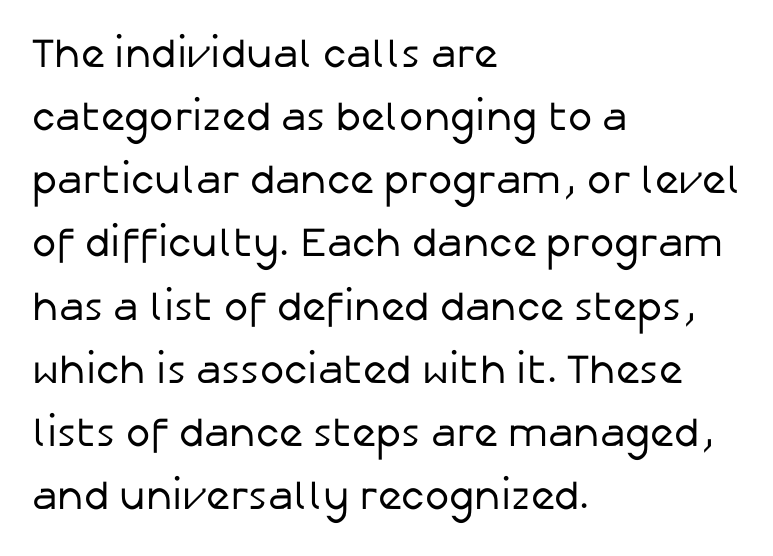
The image shows 41 px regular-weight sans-serif type, upright; set left-aligned, normal line spacing (1.54x), normal letter spacing, not underlined; low stroke contrast and a medium x-height.
